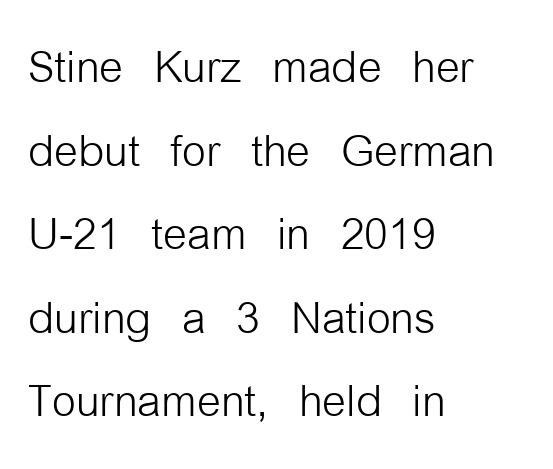
Think of a printed novel: that variable character pitch is what you see here. The face looks like a standard text weight, possibly lighter. Does the copy run flush right? No — it runs flush left. Posture: vertical. Line spacing here is normal. Check under the words: just untouched page.
